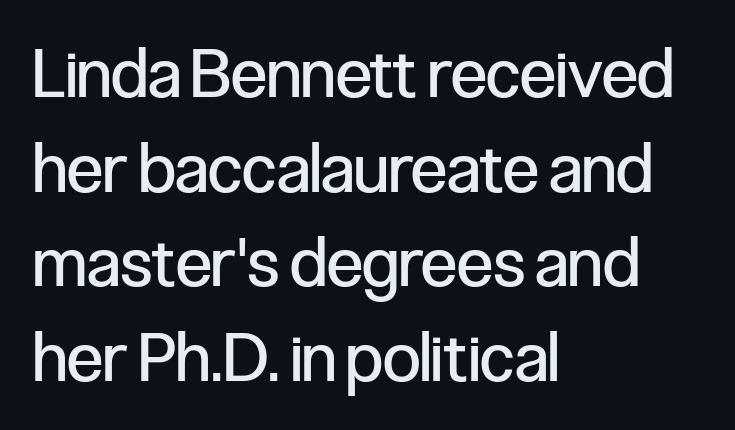
{"serif": "no", "italic": "no", "bold": "no", "weight": "regular", "width": "condensed", "stroke_contrast": "low", "x_height": "medium", "monospaced": "no", "underline": "no", "align": "left", "line_spacing": "normal", "line_spacing_ratio": 1.39, "letter_spacing": "normal", "letter_spacing_em": 0.0, "glyph_px": 68}
